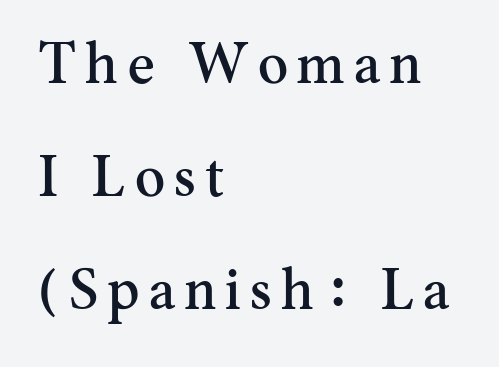
Font category for this specimen: serif. Glance below the letters and you will spot only blank space. Designer's note — italics off, roman on. The letters advance in unequal steps, a hallmark of proportional type. The typesetter chose a ragged-right arrangement here.
